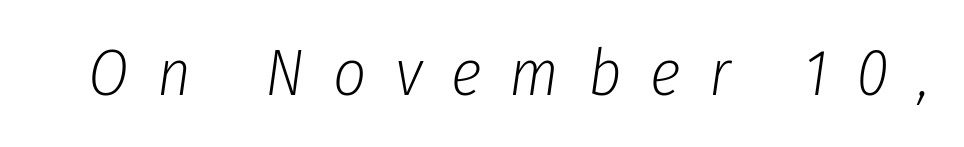
The image shows 65 px light, condensed type, italic (leaning right); set unusually wide letter spacing (+0.44 em), not underlined; low stroke contrast and a medium x-height.
